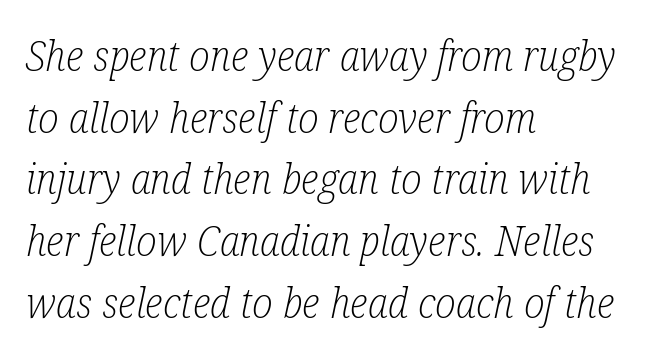
The passage shown is not bold in any degree. It's the slanting kind of type. Type without underlining. What kind of face is this? One with serifs.
